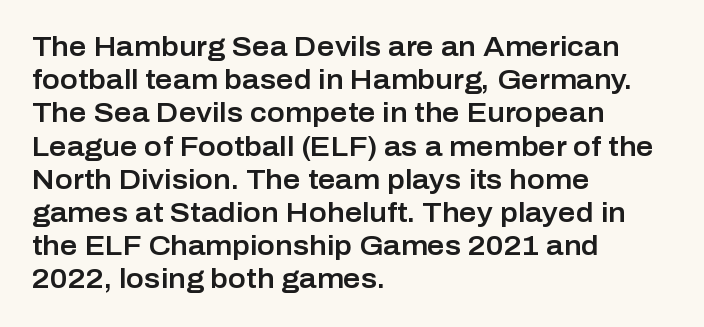
{"italic": "no", "underline": "no", "align": "left", "line_spacing_ratio": 1.23, "letter_spacing": "normal", "letter_spacing_em": 0.0, "glyph_px": 27}
